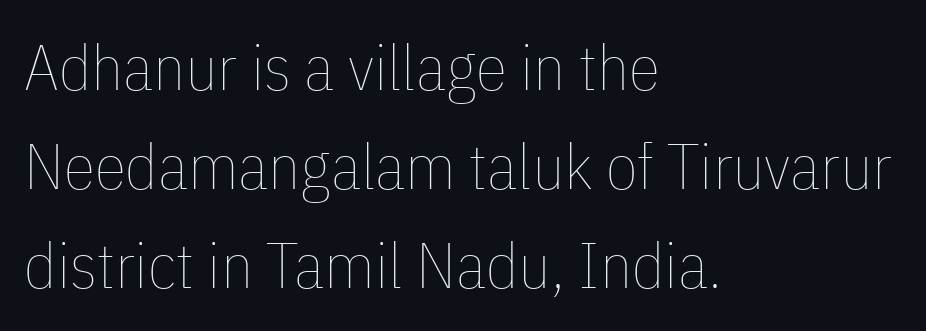
The image shows 64 px thin, condensed type, upright; set left-aligned, normal line spacing (1.55x), normal letter spacing, not underlined; low stroke contrast and a medium x-height.
